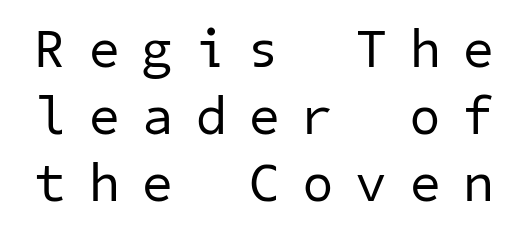
In terms of letterform style, serifs are entirely absent. The weight would be labelled regular, book, light, or lighter still. The tracking jumps out immediately: characters are airy and widely separated. The specimen omits any rule beneath the text block's lines.
